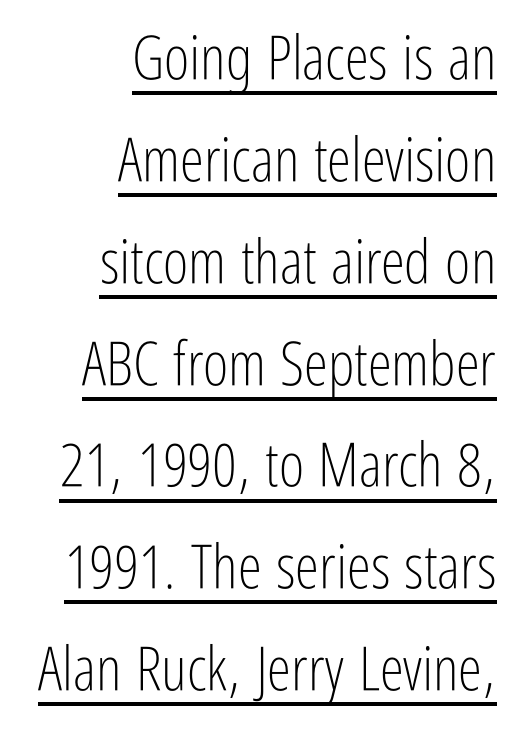
Q: Is the text bold? A: No.
Q: Is the text italic (slanted)? A: No, it is upright.
Q: Is the typeface a serif or a sans-serif typeface? A: Sans-serif.
Q: Is the text underlined? A: Yes.
Q: How is the paragraph aligned? A: Right-aligned.
Q: Is the spacing between letters normal or unusually wide? A: Normal.
Q: Is the spacing between lines tight, normal or loose? A: Normal.
Q: Width (condensed, normal, or wide)? A: Condensed.
Q: Stroke contrast? A: Low.
Q: x-height? A: Medium.
Q: Monospaced? A: No.
